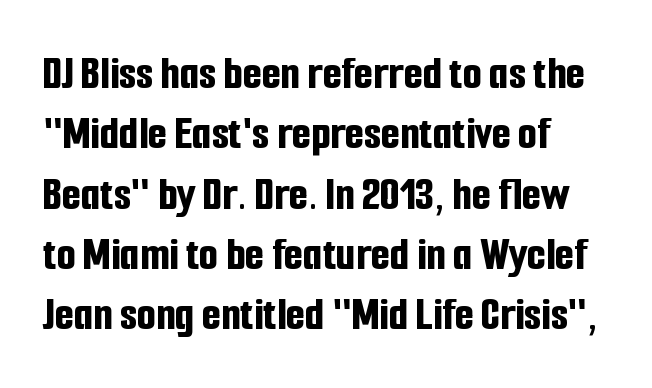
Inter-character spacing is left at the font's built-in metrics. Typesetter's note: full bold, strokes at maximum text heaviness. Anything drawn beneath the words? Only blank space. The face used here is proportionally spaced, like ordinary book or web type. Regarding serifs, this sample does without them.
